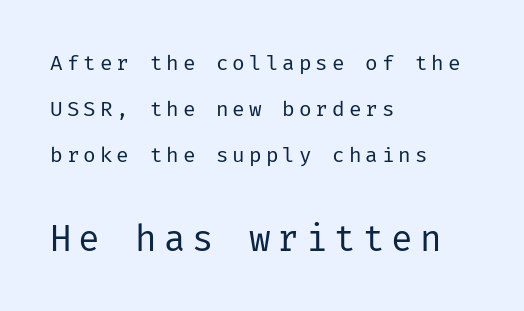
The passage is arranged the way most books set body copy — flush left. You get the small type first, then a jump to larger type. The words here are not underlined. Note: no serifs on the glyphs.
